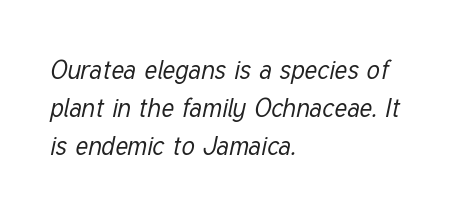
The area under the type is left untouched. The setting favours the left margin, as ordinary paragraphs usually do. Unbolded letterforms with no extra heft. The leading is moderate, giving the passage an even texture.
